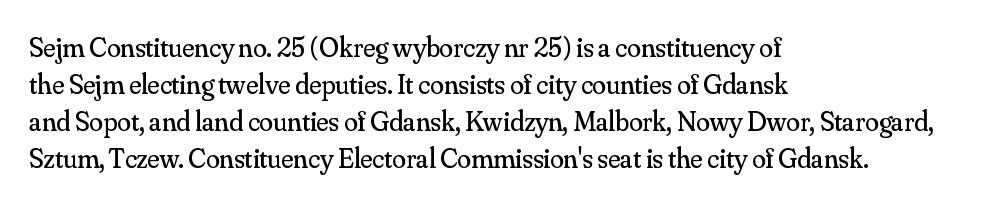
The foot of each line stays bare and open. Teacher's note: observe the even left margin — that is flush-left alignment. Classification — serif. Glyph-to-glyph distance matches everyday printed text.
